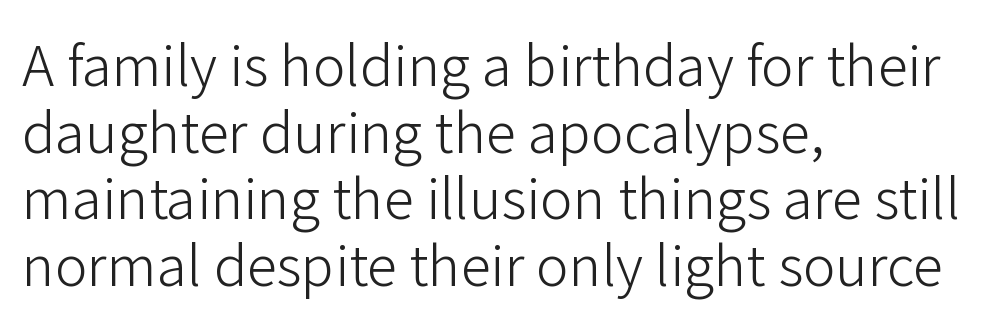
Q: Is the text bold? A: No.
Q: Is the text italic (slanted)? A: No, it is upright.
Q: Is the typeface a serif or a sans-serif typeface? A: Sans-serif.
Q: Is the text underlined? A: No.
Q: How is the paragraph aligned? A: Left-aligned.
Q: Is the spacing between letters normal or unusually wide? A: Normal.
Q: Width (condensed, normal, or wide)? A: Normal.
Q: Stroke contrast? A: Low.
Q: x-height? A: Medium.
Q: Monospaced? A: No.
